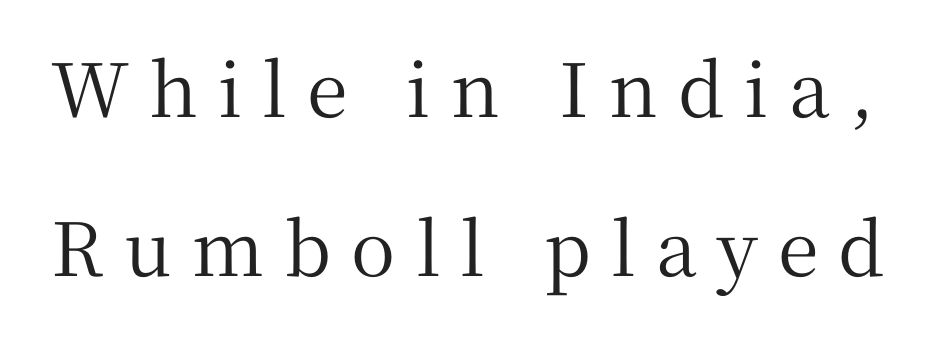
{"serif": "yes", "italic": "no", "width": "normal", "stroke_contrast": "medium", "x_height": "medium", "monospaced": "no", "underline": "no", "line_spacing": "loose", "line_spacing_ratio": 2.15, "letter_spacing": "wide", "letter_spacing_em": 0.27, "glyph_px": 74}
